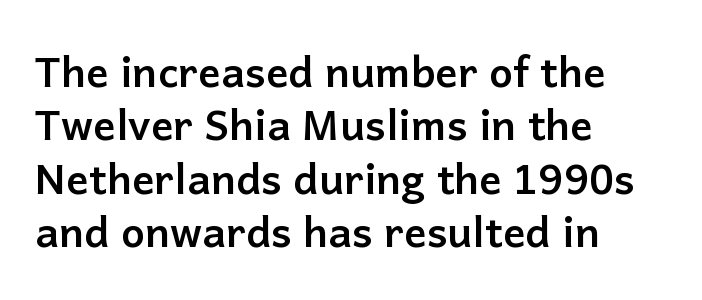
Q: Is the text bold? A: Yes.
Q: Is the text italic (slanted)? A: No, it is upright.
Q: Is the typeface a serif or a sans-serif typeface? A: Sans-serif.
Q: Is the text underlined? A: No.
Q: How is the paragraph aligned? A: Left-aligned.
Q: Is the spacing between letters normal or unusually wide? A: Normal.
Q: Is the spacing between lines tight, normal or loose? A: Normal.
Q: Width (condensed, normal, or wide)? A: Normal.
Q: Stroke contrast? A: Low.
Q: x-height? A: Medium.
Q: Monospaced? A: No.
